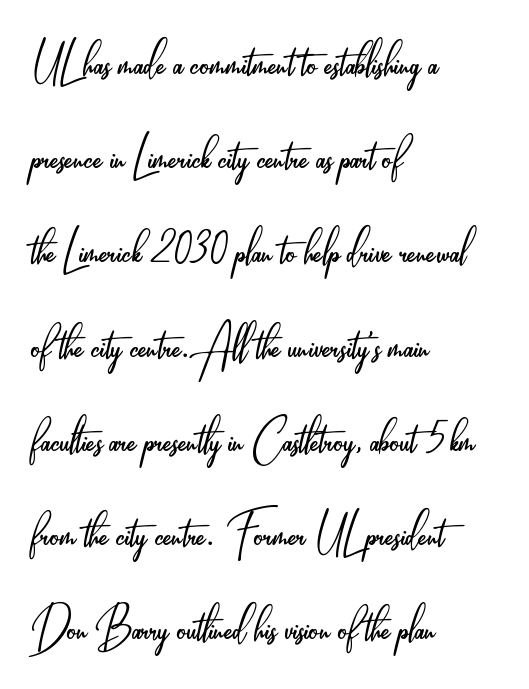
One glance says typical: line gaps are just what's usual. This sample uses plain, unmodified letter spacing. To sum up the face: it is a sans, with no serifs. The space beneath each line is pristine and unruled. Is the block centered? No — it sits flush against the left margin. These lines are rendered in a variable-pitch font.
